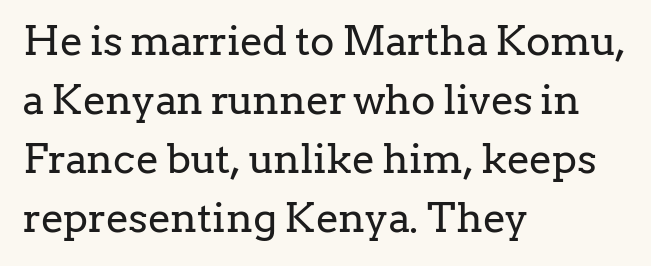
Q: Is the text bold? A: No.
Q: Is the text italic (slanted)? A: No, it is upright.
Q: Is the typeface a serif or a sans-serif typeface? A: Serif.
Q: Is the text underlined? A: No.
Q: How is the paragraph aligned? A: Left-aligned.
Q: Is the spacing between letters normal or unusually wide? A: Normal.
Q: Is the spacing between lines tight, normal or loose? A: Normal.
Q: Width (condensed, normal, or wide)? A: Normal.
Q: Stroke contrast? A: Low.
Q: x-height? A: Medium.
Q: Monospaced? A: No.
